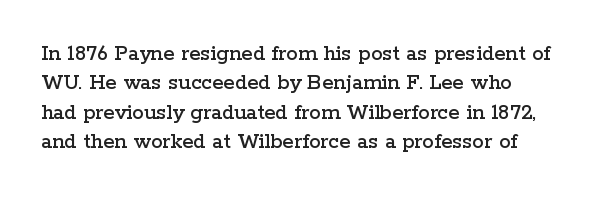
{"italic": "no", "underline": "no", "line_spacing": "normal", "line_spacing_ratio": 1.28, "letter_spacing": "normal", "letter_spacing_em": 0.0, "glyph_px": 23}
